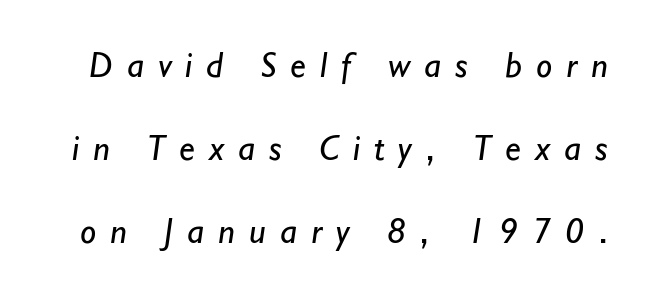
Q: Is the text bold? A: No.
Q: Is the typeface a serif or a sans-serif typeface? A: Sans-serif.
Q: Is the text underlined? A: No.
Q: Is the spacing between letters normal or unusually wide? A: Unusually wide.
Q: Is the spacing between lines tight, normal or loose? A: Loose.
Q: Width (condensed, normal, or wide)? A: Normal.
Q: Stroke contrast? A: Low.
Q: x-height? A: Small.
Q: Monospaced? A: No.
